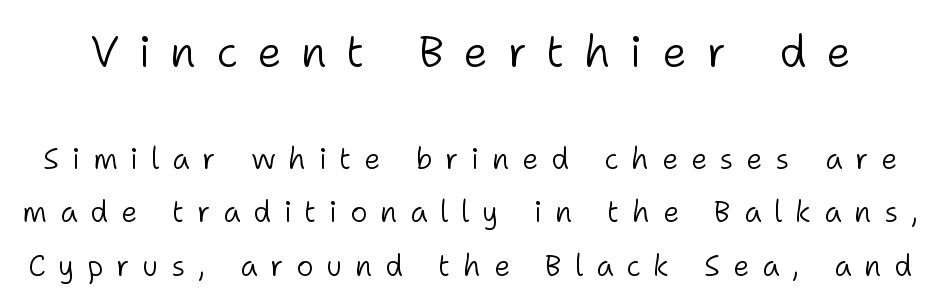
Q: Is the text bold? A: No.
Q: Is the text italic (slanted)? A: No, it is upright.
Q: Is the typeface a serif or a sans-serif typeface? A: Sans-serif.
Q: Is the text underlined? A: No.
Q: Is the spacing between letters normal or unusually wide? A: Unusually wide.
Q: Which block of text is set in a larger size, the first (top) or the second (bottom)? A: The first (top) one.
Q: Width (condensed, normal, or wide)? A: Normal.
Q: Stroke contrast? A: Low.
Q: x-height? A: Medium.
Q: Monospaced? A: No.
